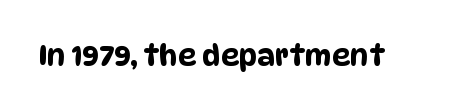
The image shows 29 px condensed sans-serif type; set normal letter spacing, not underlined; low stroke contrast and a large x-height.
